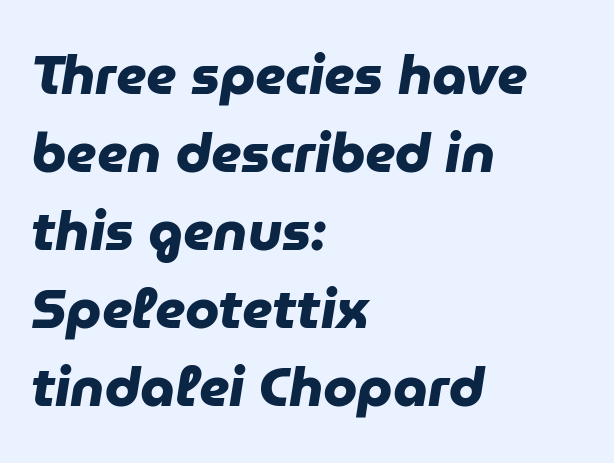
Leading: standard. Casual observation: everything's shoved over to the left. Do the characters align in a grid? No, the font is proportional. This rendering employs a face without finishing strokes, i.e., a sans-serif. Descenders are the only things crossing below the line. The typesetting leans heavy: a genuine bold.
